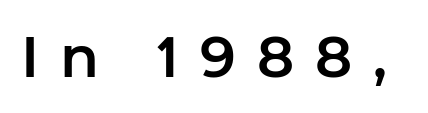
{"serif": "no", "italic": "no", "width": "normal", "stroke_contrast": "low", "x_height": "medium", "monospaced": "no", "underline": "no", "letter_spacing": "wide", "letter_spacing_em": 0.37, "glyph_px": 57}
